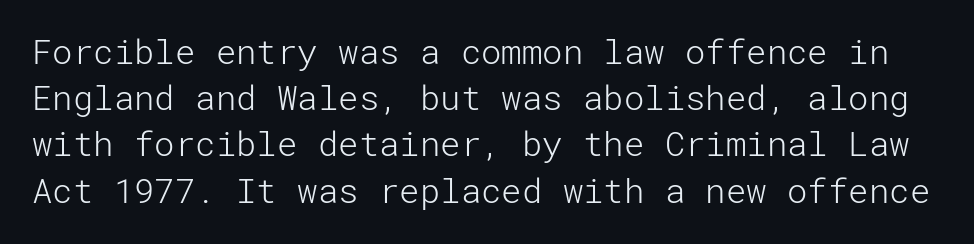
The image shows 34 px light sans-serif type, upright; set normal line spacing (1.36x), normal letter spacing, not underlined; low stroke contrast and a medium x-height.
